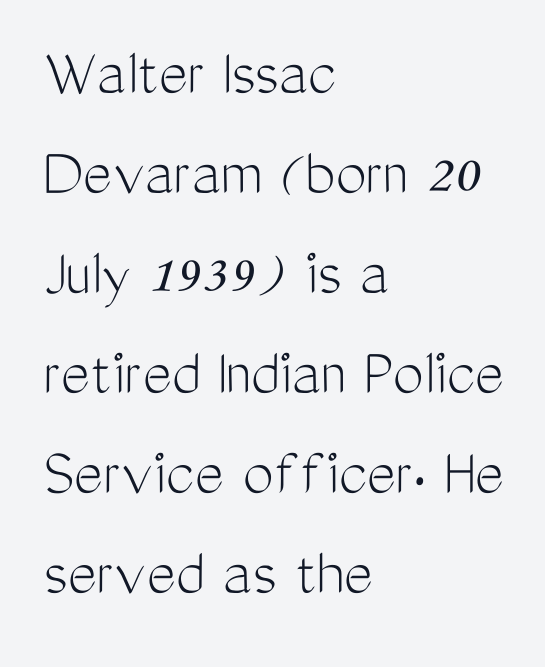
The image shows 69 px light, condensed sans-serif type, upright; set left-aligned, normal line spacing (1.45x), normal letter spacing, not underlined; medium stroke contrast and a medium x-height.
